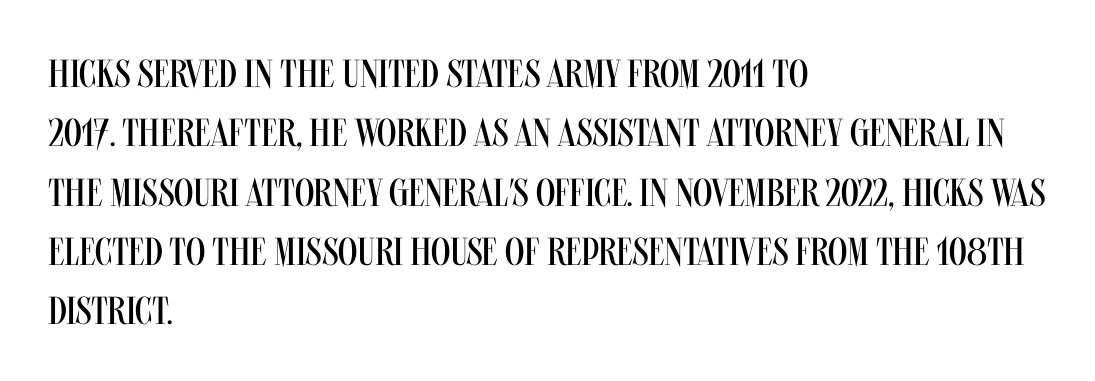
The image shows 39 px regular-weight, condensed sans-serif type, upright; set left-aligned, normal line spacing (1.52x), normal letter spacing, not underlined; medium stroke contrast and a large x-height.
